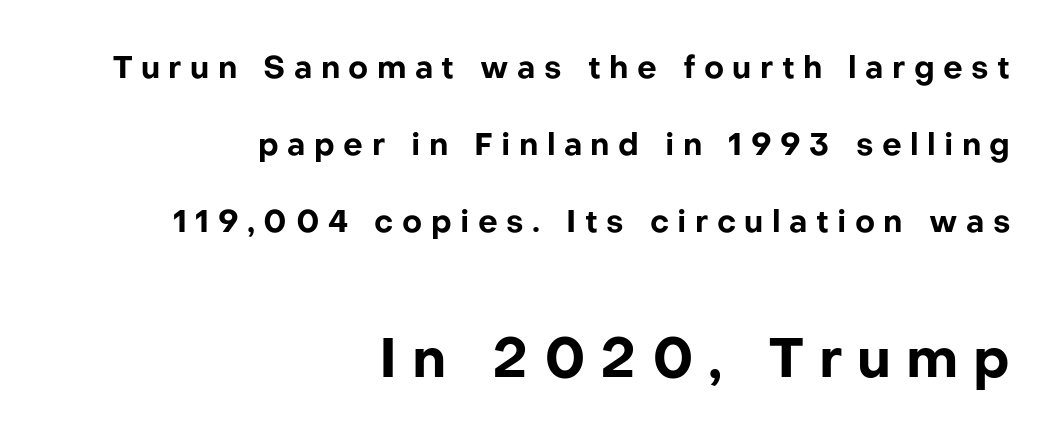
The image shows 55 px bold sans-serif type, upright; set right-aligned, loose line spacing (2.49x), unusually wide letter spacing (+0.27 em), not underlined; the second (bottom) block is 1.77x larger; low stroke contrast and a medium x-height.
